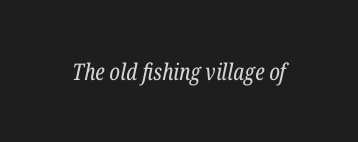
{"italic": "yes", "lean": "right", "slant_degrees": 12, "bold": "no", "underline": "no", "letter_spacing": "normal", "letter_spacing_em": 0.0, "glyph_px": 23}
